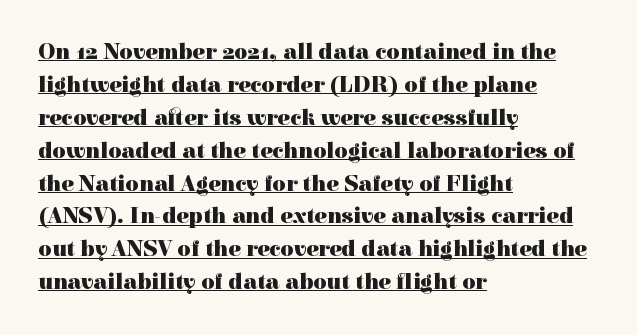
{"italic": "no", "bold": "yes", "underline": "yes", "align": "left", "line_spacing": "normal", "line_spacing_ratio": 1.43, "letter_spacing": "normal", "letter_spacing_em": 0.0, "glyph_px": 23}
